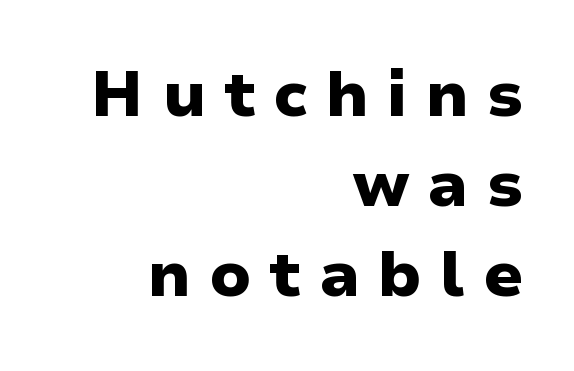
The image shows 64 px heavy sans-serif type, upright; set right-aligned, normal line spacing (1.41x), unusually wide letter spacing (+0.28 em), not underlined; low stroke contrast and a medium x-height.
